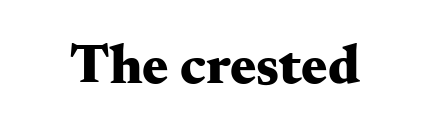
{"serif": "yes", "italic": "no", "bold": "yes", "weight": "heavy", "width": "wide", "stroke_contrast": "medium", "x_height": "small", "monospaced": "no", "underline": "no", "letter_spacing": "normal", "letter_spacing_em": 0.0, "glyph_px": 55}
